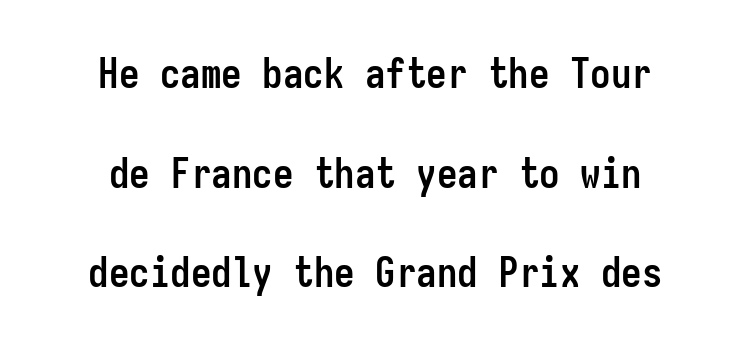
Q: Is the text bold? A: Yes.
Q: Is the text italic (slanted)? A: No, it is upright.
Q: Is the typeface a serif or a sans-serif typeface? A: Sans-serif.
Q: Is the text underlined? A: No.
Q: How is the paragraph aligned? A: Centered.
Q: Is the spacing between letters normal or unusually wide? A: Normal.
Q: Is the spacing between lines tight, normal or loose? A: Loose.
Q: Width (condensed, normal, or wide)? A: Condensed.
Q: Stroke contrast? A: Low.
Q: x-height? A: Medium.
Q: Monospaced? A: Yes.
